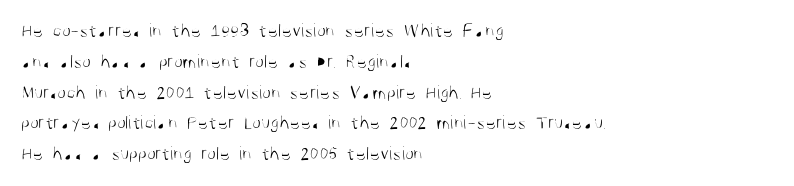
Unmarked baselines from the first word to the last. Between one letter and the next there's only the usual sliver of space. Left-aligned paragraph, ragged on the right. Compared with typical paragraphs, the rows here are spaced about the same. It's the straight-up-and-down kind of type.
